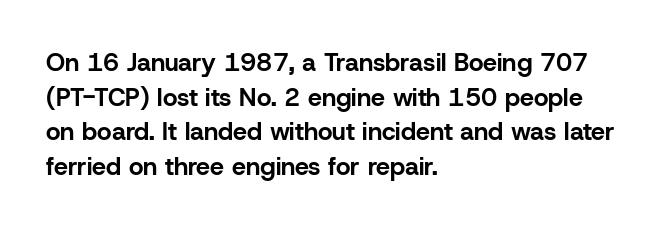
{"italic": "no", "bold": "yes", "underline": "no", "align": "left", "line_spacing": "normal", "line_spacing_ratio": 1.39, "letter_spacing": "normal", "letter_spacing_em": 0.0, "glyph_px": 25}
